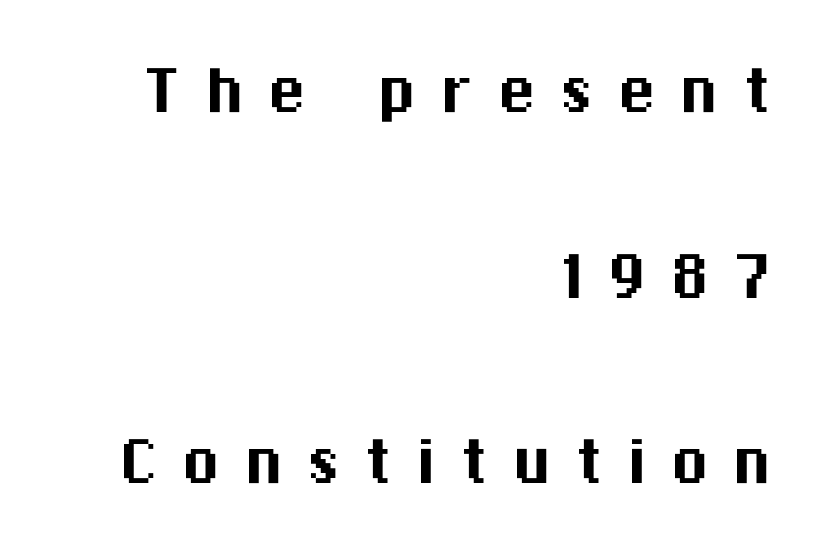
Q: Is the text italic (slanted)? A: No, it is upright.
Q: Is the typeface a serif or a sans-serif typeface? A: Sans-serif.
Q: Is the text underlined? A: No.
Q: How is the paragraph aligned? A: Right-aligned.
Q: Is the spacing between letters normal or unusually wide? A: Unusually wide.
Q: Is the spacing between lines tight, normal or loose? A: Loose.
Q: Width (condensed, normal, or wide)? A: Normal.
Q: Stroke contrast? A: Medium.
Q: x-height? A: Medium.
Q: Monospaced? A: No.
